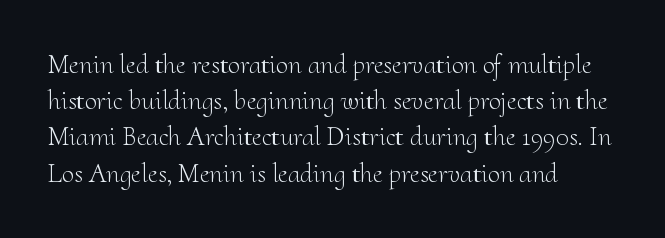
{"italic": "no", "bold": "no", "underline": "no", "align": "left", "line_spacing": "normal", "line_spacing_ratio": 1.34, "letter_spacing": "normal", "letter_spacing_em": 0.0, "glyph_px": 27}
